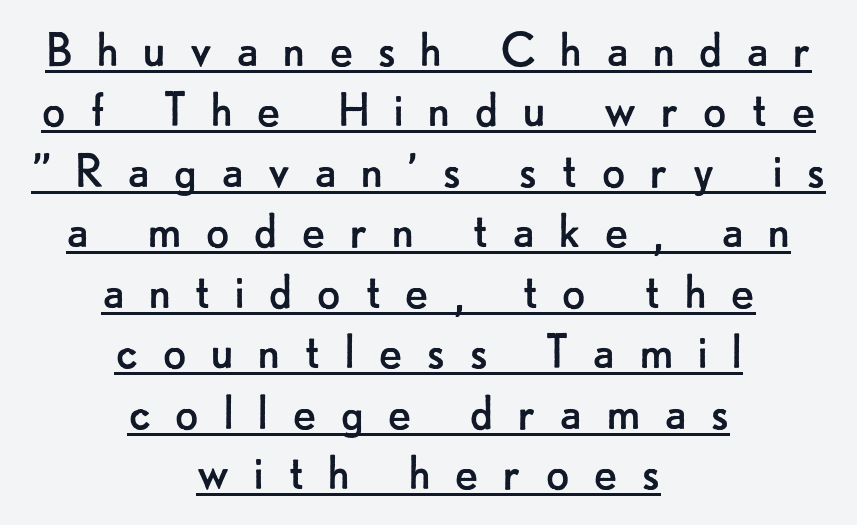
Is the type heavy? It reads as light-to-regular instead. There is plenty of visible air inserted between adjacent glyphs. This is sans-serif lettering, the kind often seen on screens and signage. Cramped leading. These lines were composed using upright roman letters. Note the varied advance widths — an 'i' is clearly narrower than an 'm'.
